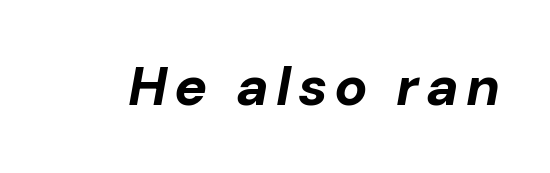
The image shows 55 px bold type, italic (leaning right); set not underlined; low stroke contrast and a medium x-height.
